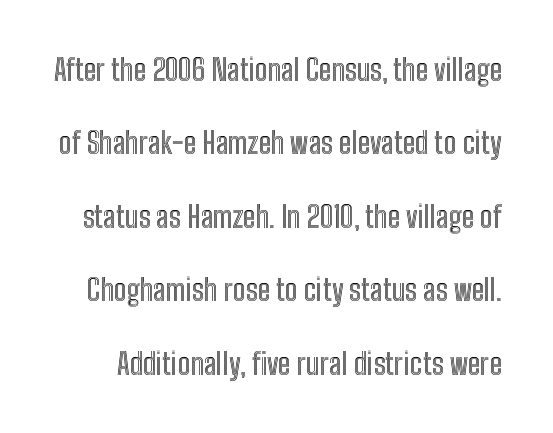
The block of text is sparse from top to bottom, with ample space between rows. The words here are not underlined. Tracking here is standard; glyphs follow each other at the usual distance. Note the varied advance widths — an 'i' is clearly narrower than an 'm'. Posture: straight, roman, zero tilt.
